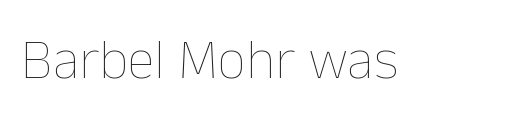
The image shows 56 px thin type, upright; set normal letter spacing, not underlined; low stroke contrast and a medium x-height.
